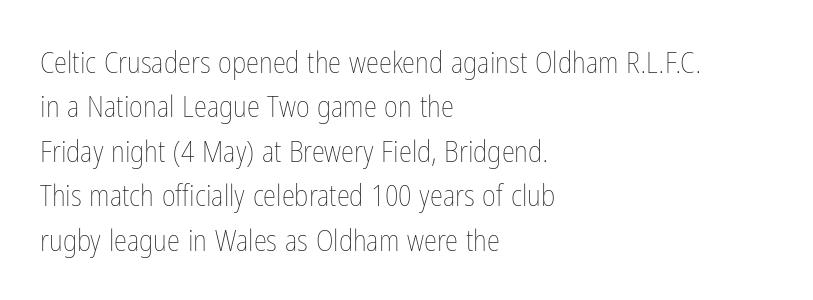
Characters remain perfectly vertical along every line. This sample has the flowing, uneven cadence of proportional lettering. Is there much room between lines? A standard amount, neither cramped nor airy. Students, note that the glyphs here touch the page at normal intervals. The face looks like a standard text weight, possibly lighter.
